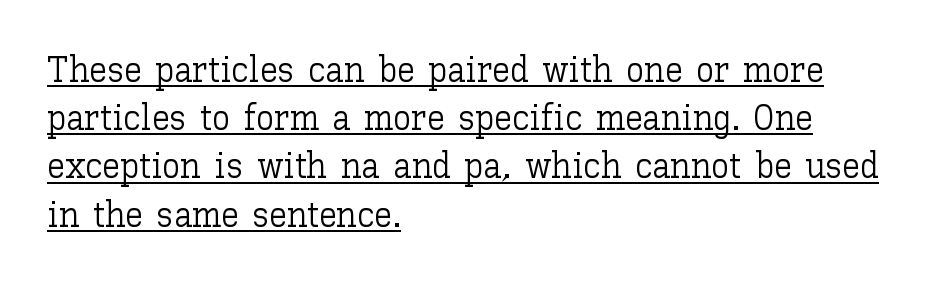
A student would call this left alignment; a typographer would say flush left, rag right. Does a line run under the words? Yes, clearly. Tracking value appears to be zero — textbook default spacing. Stems and bowls with no extra thickness — not bold. Compared with typical paragraphs, the rows here are spaced about the same.
